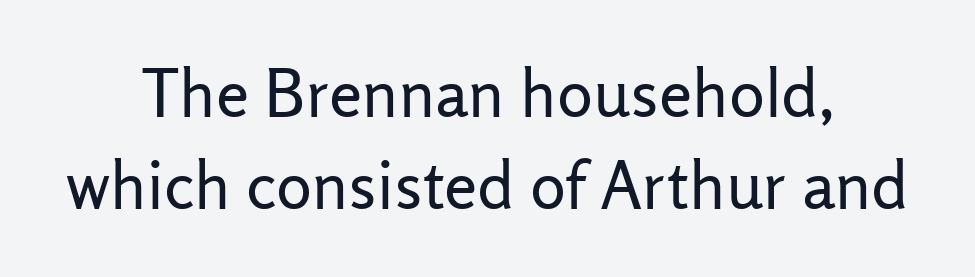
{"serif": "no", "italic": "no", "bold": "no", "weight": "regular", "width": "normal", "stroke_contrast": "low", "x_height": "medium", "monospaced": "no", "underline": "no", "align": "center", "line_spacing": "normal", "line_spacing_ratio": 1.38, "letter_spacing": "normal", "letter_spacing_em": 0.0, "glyph_px": 67}
